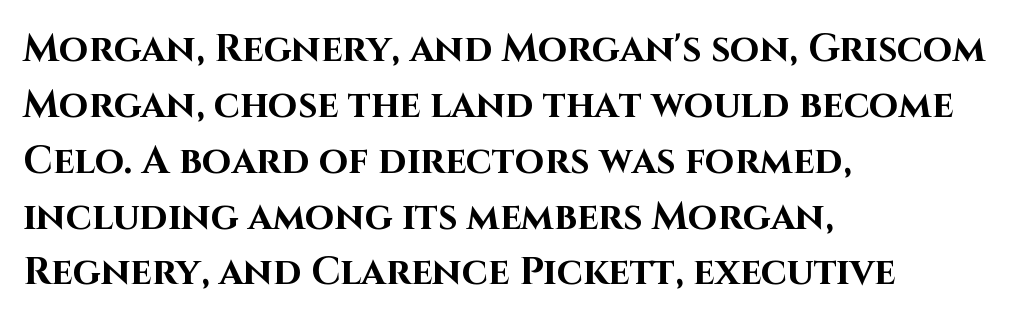
The image shows 38 px bold sans-serif type, upright; set left-aligned, normal line spacing (1.47x), normal letter spacing, not underlined; high stroke contrast and a large x-height.
